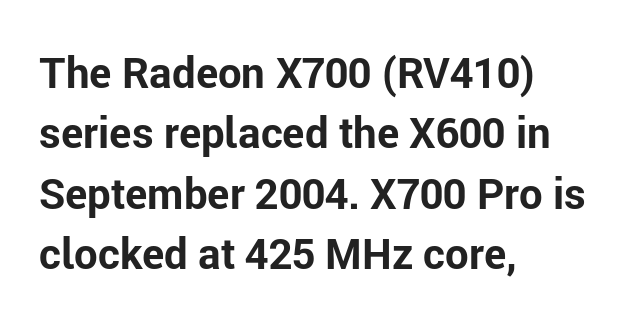
{"serif": "no", "italic": "no", "bold": "yes", "weight": "bold", "width": "normal", "stroke_contrast": "low", "x_height": "medium", "monospaced": "no", "underline": "no", "align": "left", "line_spacing": "normal", "line_spacing_ratio": 1.44, "letter_spacing": "normal", "letter_spacing_em": 0.0, "glyph_px": 42}
